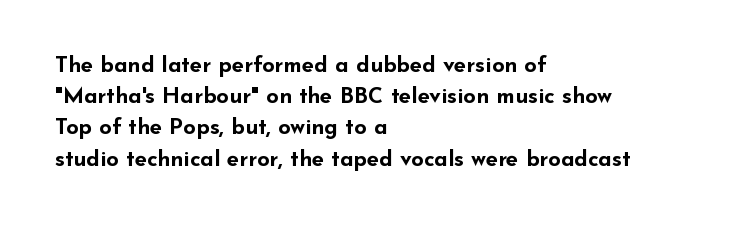
Q: Is the text bold? A: Yes.
Q: Is the text italic (slanted)? A: No, it is upright.
Q: Is the text underlined? A: No.
Q: How is the paragraph aligned? A: Left-aligned.
Q: Is the spacing between letters normal or unusually wide? A: Normal.
Q: Is the spacing between lines tight, normal or loose? A: Normal.
